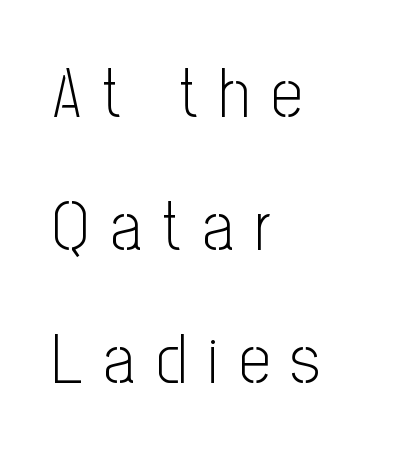
The baseline area is clear. The letters stand straight up with perfectly vertical stems. Teacher's note: observe the even left margin — that is flush-left alignment. Counters stay open thanks to moderate or lighter strokes. Spacing between characters has been opened up far beyond the box default. Check where the strokes stop: nothing finishes them off — pure sans.
